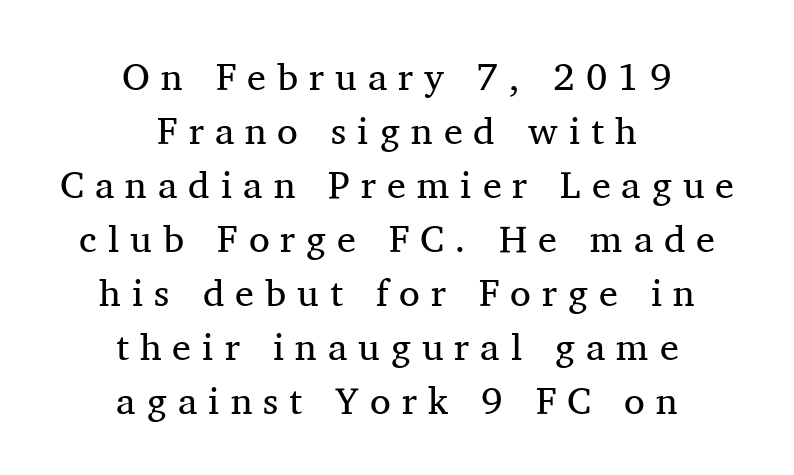
Q: Is the text bold? A: No.
Q: Is the text italic (slanted)? A: No, it is upright.
Q: Is the typeface a serif or a sans-serif typeface? A: Serif.
Q: Is the text underlined? A: No.
Q: How is the paragraph aligned? A: Centered.
Q: Is the spacing between letters normal or unusually wide? A: Unusually wide.
Q: Is the spacing between lines tight, normal or loose? A: Normal.
Q: Width (condensed, normal, or wide)? A: Normal.
Q: Stroke contrast? A: Medium.
Q: x-height? A: Medium.
Q: Monospaced? A: No.
